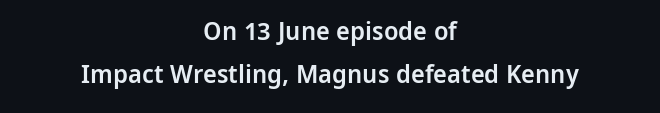
The image shows 26 px text type, upright; set centered, normal line spacing (1.65x), normal letter spacing, not underlined.
